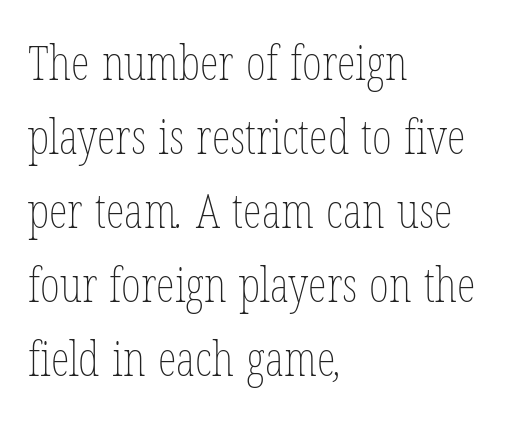
{"bold": "no", "weight": "thin", "width": "condensed", "stroke_contrast": "low", "x_height": "medium", "monospaced": "no", "underline": "no", "align": "left", "line_spacing": "normal", "line_spacing_ratio": 1.54, "letter_spacing": "normal", "letter_spacing_em": 0.0, "glyph_px": 48}
